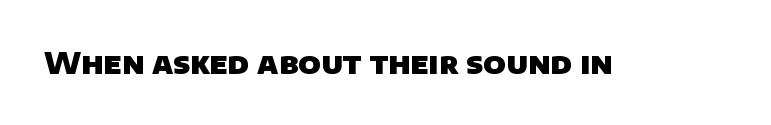
Q: Is the text bold? A: Yes.
Q: Is the typeface a serif or a sans-serif typeface? A: Sans-serif.
Q: Is the text underlined? A: No.
Q: Is the spacing between letters normal or unusually wide? A: Normal.
Q: Width (condensed, normal, or wide)? A: Normal.
Q: Stroke contrast? A: Low.
Q: x-height? A: Large.
Q: Monospaced? A: No.
